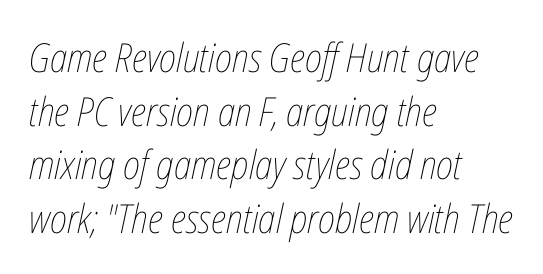
{"italic": "yes", "lean": "right", "slant_degrees": 12, "bold": "no", "weight": "thin", "width": "condensed", "stroke_contrast": "low", "x_height": "medium", "monospaced": "no", "underline": "no", "align": "left", "line_spacing": "normal", "line_spacing_ratio": 1.34, "letter_spacing": "normal", "letter_spacing_em": 0.0, "glyph_px": 40}
